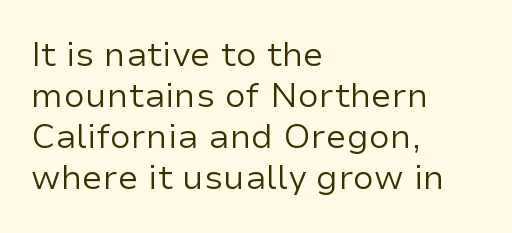
Q: Is the text bold? A: No.
Q: Is the text italic (slanted)? A: No, it is upright.
Q: Is the typeface a serif or a sans-serif typeface? A: Sans-serif.
Q: Is the text underlined? A: No.
Q: How is the paragraph aligned? A: Left-aligned.
Q: Is the spacing between letters normal or unusually wide? A: Normal.
Q: Width (condensed, normal, or wide)? A: Normal.
Q: Stroke contrast? A: Low.
Q: x-height? A: Medium.
Q: Monospaced? A: No.
